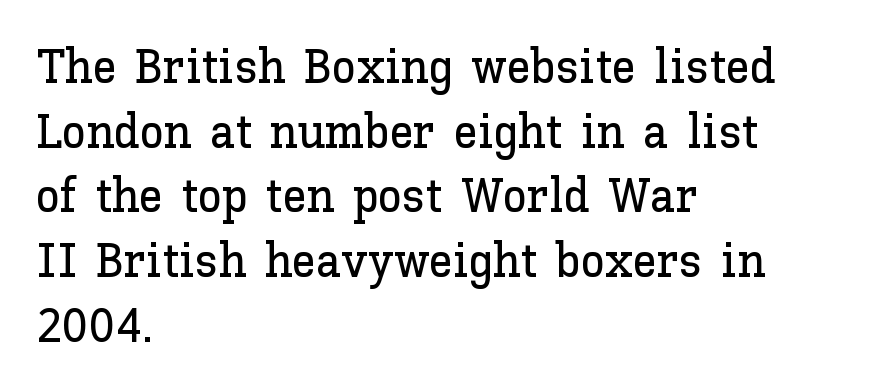
Q: Is the text italic (slanted)? A: No, it is upright.
Q: Is the text underlined? A: No.
Q: How is the paragraph aligned? A: Left-aligned.
Q: Is the spacing between letters normal or unusually wide? A: Normal.
Q: Is the spacing between lines tight, normal or loose? A: Normal.
Q: Width (condensed, normal, or wide)? A: Normal.
Q: Stroke contrast? A: Low.
Q: x-height? A: Medium.
Q: Monospaced? A: No.
